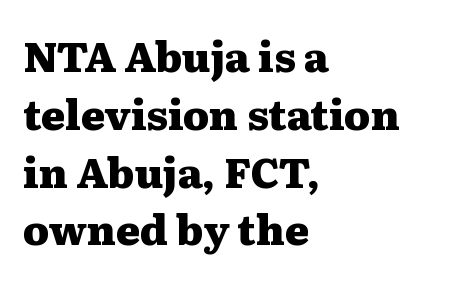
The image shows 41 px heavy, wide serif type, upright; set left-aligned, normal line spacing (1.41x), normal letter spacing, not underlined; medium stroke contrast and a medium x-height.
